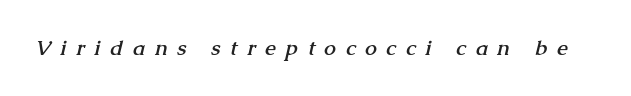
Q: Is the text bold? A: Yes.
Q: Is the text underlined? A: No.
Q: Is the spacing between letters normal or unusually wide? A: Unusually wide.
